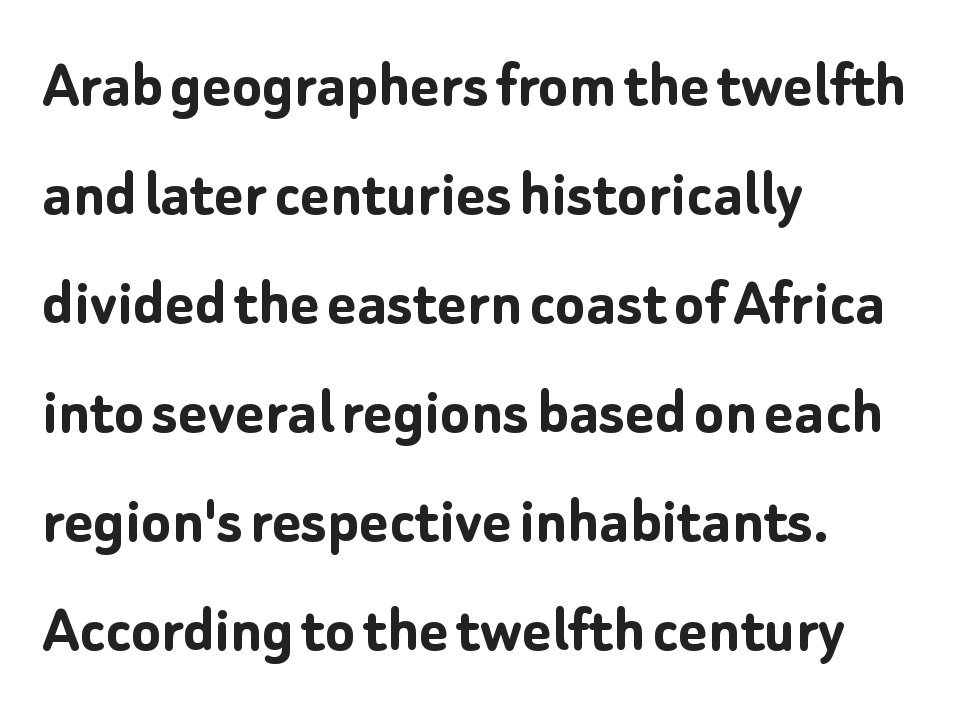
Typographic density is high because the face is bold. Caption: standard tracking, unaltered. The gap between lines stays unmarked. Quick note: interline space is typical.
